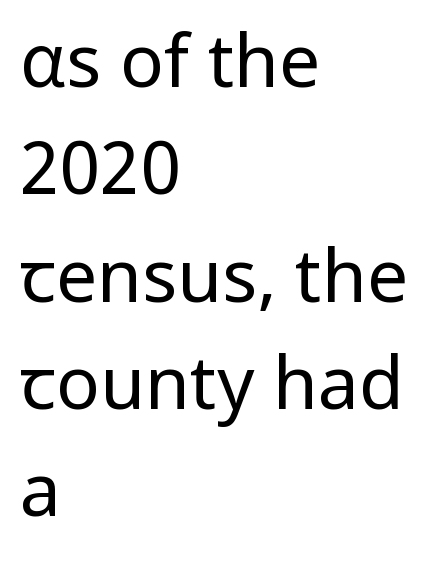
The image shows 73 px regular-weight sans-serif type, upright; set left-aligned, normal line spacing (1.47x), normal letter spacing, not underlined; low stroke contrast and a medium x-height.
